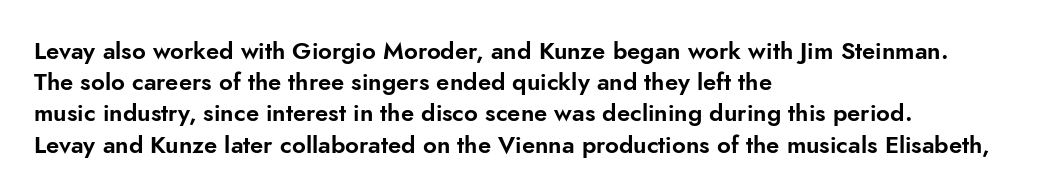
The image shows 24 px text type, upright; set left-aligned, normal line spacing (1.3x), normal letter spacing, not underlined.
